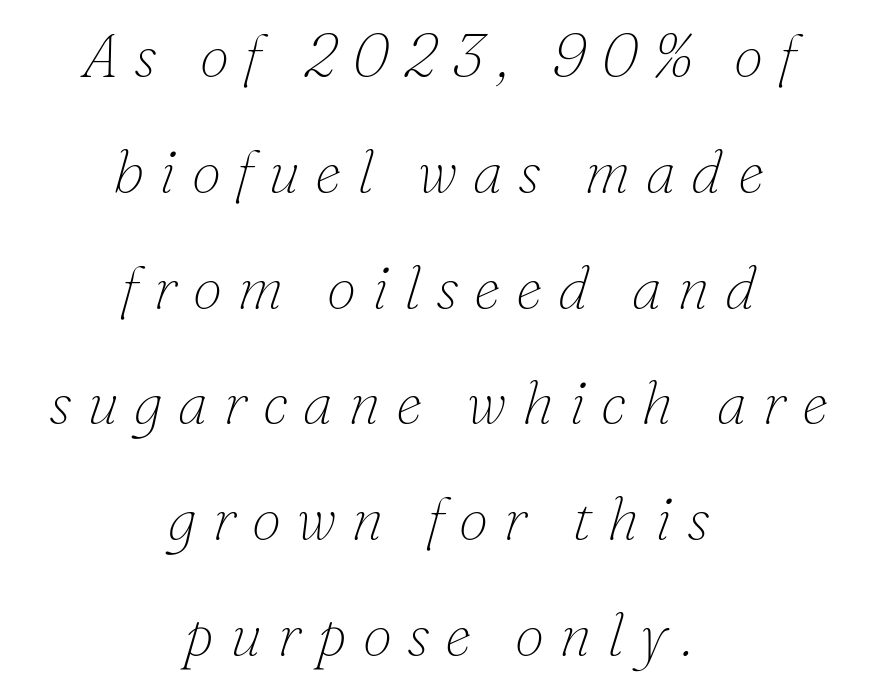
The weight would be labelled regular, book, light, or lighter still. Would a proofreader flag this as italicized? Yes. Letterform terminals end in serifs throughout the passage. Airy leading. These lines are rendered in a variable-pitch font. Honestly, the letter spacing is so wide it's the main thing you notice.
